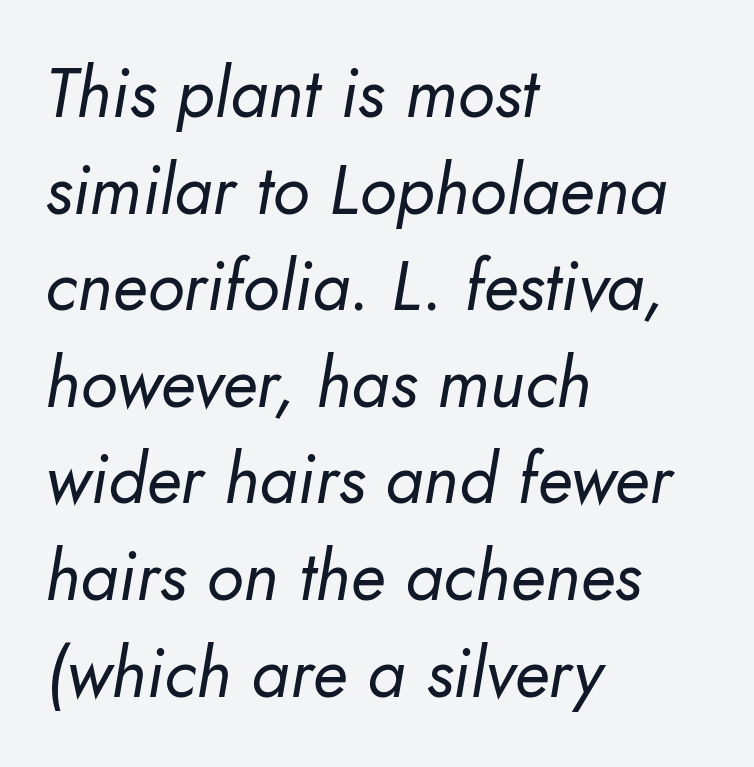
{"italic": "yes", "lean": "right", "slant_degrees": 10, "bold": "no", "weight": "regular", "width": "normal", "stroke_contrast": "low", "x_height": "small", "monospaced": "no", "underline": "no", "align": "left", "line_spacing": "normal", "line_spacing_ratio": 1.4, "letter_spacing": "normal", "letter_spacing_em": 0.0, "glyph_px": 69}
